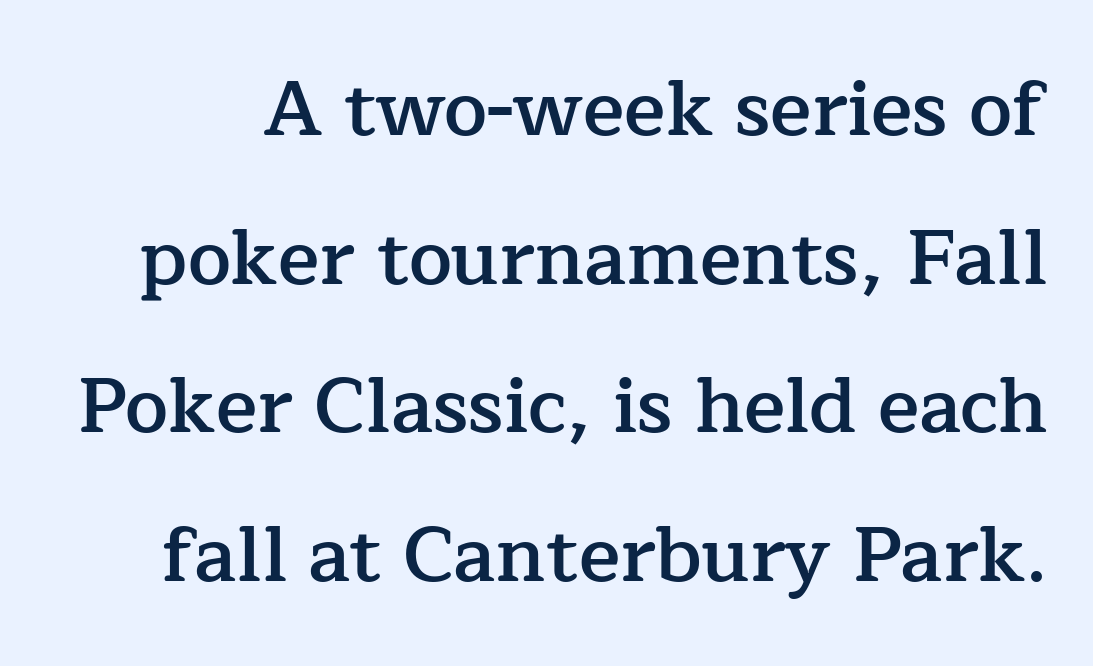
The image shows 77 px semibold serif type, upright; set loose line spacing (1.93x), normal letter spacing, not underlined; low stroke contrast and a medium x-height.
